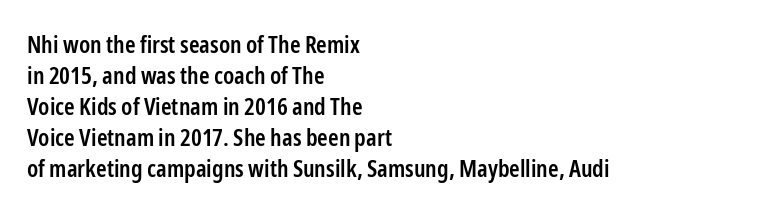
The image shows 24 px text type, upright; set left-aligned, normal line spacing (1.29x), normal letter spacing, not underlined.
